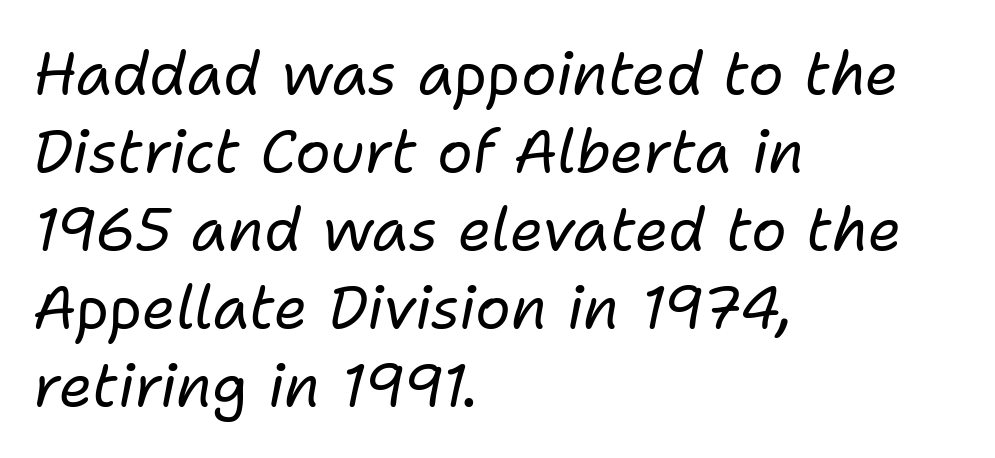
{"italic": "yes", "lean": "right", "slant_degrees": 11, "bold": "no", "weight": "regular", "width": "normal", "stroke_contrast": "low", "x_height": "medium", "monospaced": "no", "underline": "no", "align": "left", "line_spacing": "normal", "line_spacing_ratio": 1.32, "letter_spacing": "normal", "letter_spacing_em": 0.0, "glyph_px": 59}
